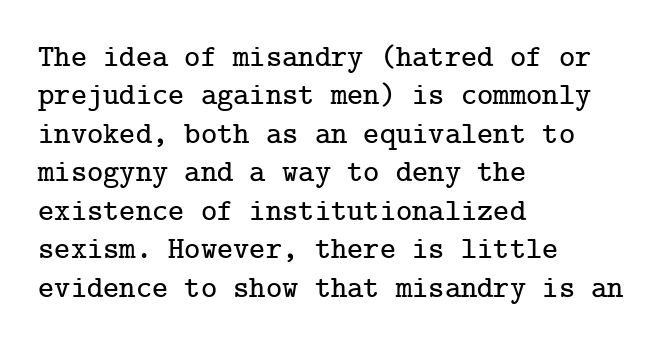
Q: Is the text italic (slanted)? A: No, it is upright.
Q: Is the typeface a serif or a sans-serif typeface? A: Serif.
Q: Is the text underlined? A: No.
Q: How is the paragraph aligned? A: Left-aligned.
Q: Is the spacing between letters normal or unusually wide? A: Normal.
Q: Width (condensed, normal, or wide)? A: Normal.
Q: Stroke contrast? A: Low.
Q: x-height? A: Medium.
